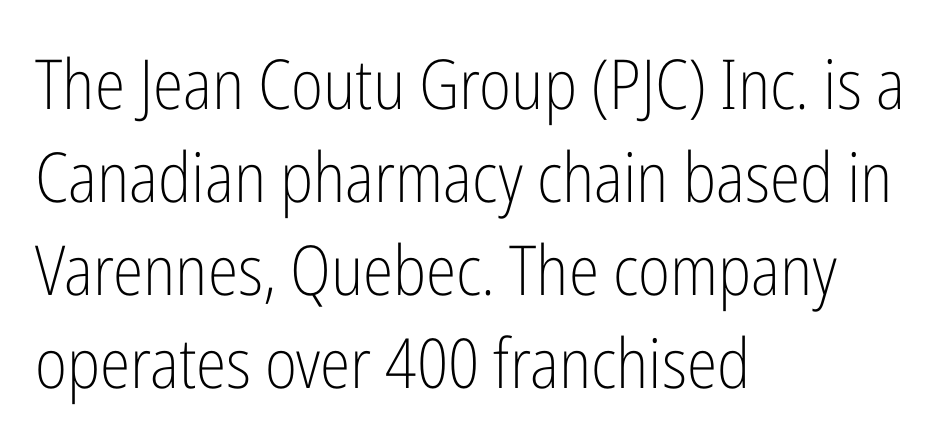
The image shows 69 px light, condensed sans-serif type, upright; set left-aligned, normal line spacing (1.35x), normal letter spacing, not underlined; low stroke contrast and a medium x-height.
